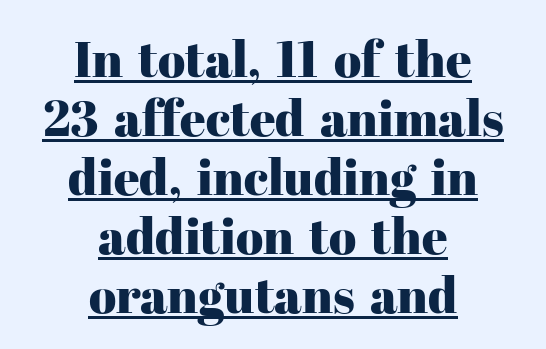
Posture: vertical. I'd call this a serif setting — the letters wear small feet. Here the glyphs are tracked normally, forming tight word shapes. Beneath each row of characters lies a ruled line. These lines are rendered in a variable-pitch font. Notice how the passage keeps no hard edge, just a central spine.
